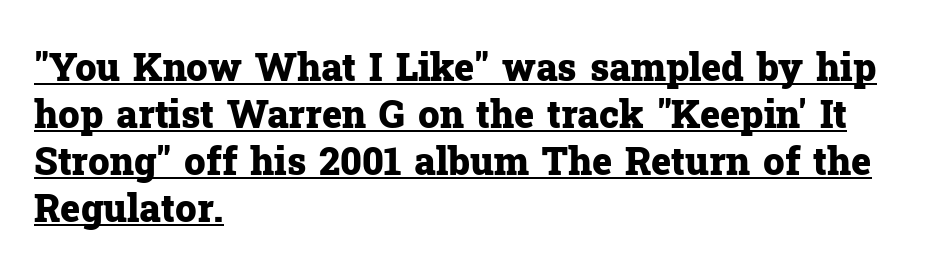
The image shows 38 px heavy serif type, upright; set left-aligned, line spacing 1.24x, normal letter spacing, underlined; low stroke contrast and a medium x-height.
